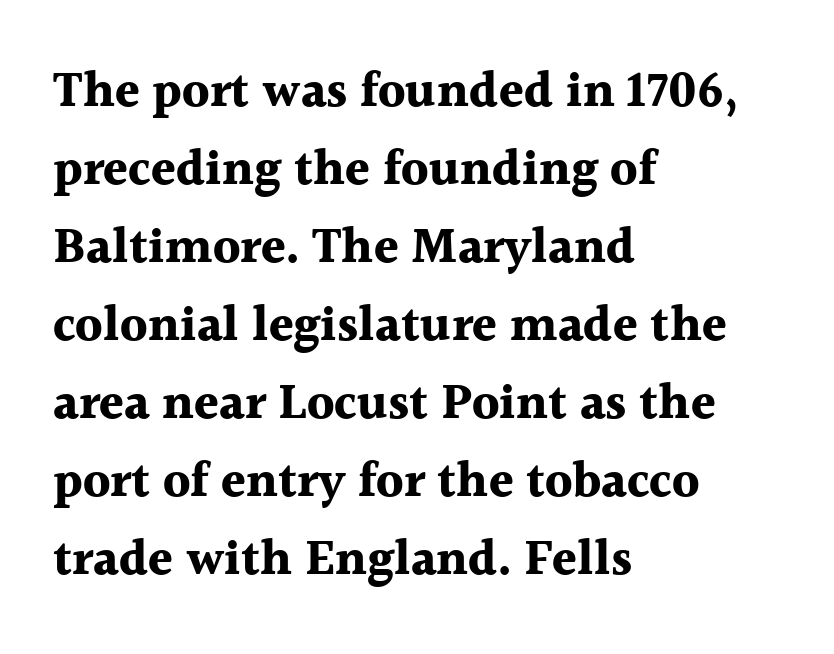
Q: Is the text bold? A: Yes.
Q: Is the text italic (slanted)? A: No, it is upright.
Q: Is the typeface a serif or a sans-serif typeface? A: Serif.
Q: Is the text underlined? A: No.
Q: How is the paragraph aligned? A: Left-aligned.
Q: Is the spacing between letters normal or unusually wide? A: Normal.
Q: Is the spacing between lines tight, normal or loose? A: Normal.
Q: Width (condensed, normal, or wide)? A: Normal.
Q: x-height? A: Medium.
Q: Monospaced? A: No.
